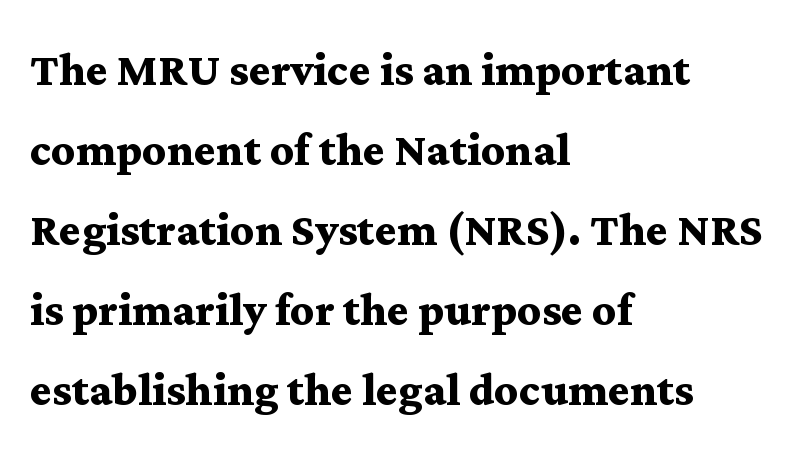
{"serif": "yes", "italic": "no", "bold": "yes", "weight": "semibold", "width": "wide", "stroke_contrast": "medium", "x_height": "medium", "monospaced": "no", "underline": "no", "align": "left", "line_spacing": "normal", "line_spacing_ratio": 1.38, "letter_spacing": "normal", "letter_spacing_em": 0.0, "glyph_px": 58}
